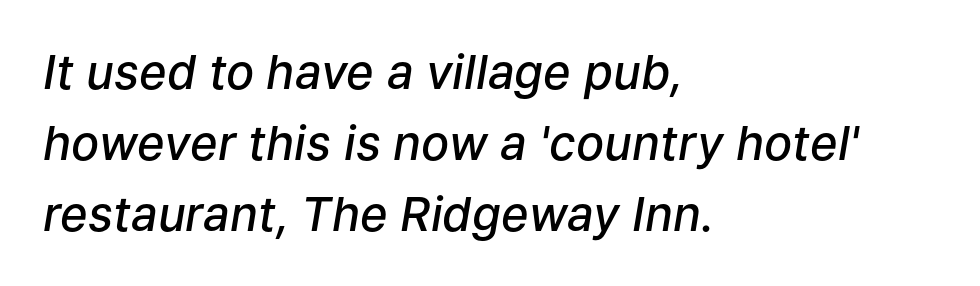
Q: Is the text bold? A: Semi-bold.
Q: Is the text italic (slanted)? A: Yes, it leans right by about 9 degrees.
Q: Is the text underlined? A: No.
Q: How is the paragraph aligned? A: Left-aligned.
Q: Is the spacing between letters normal or unusually wide? A: Normal.
Q: Is the spacing between lines tight, normal or loose? A: Normal.
Q: Width (condensed, normal, or wide)? A: Normal.
Q: Stroke contrast? A: Low.
Q: x-height? A: Medium.
Q: Monospaced? A: No.
